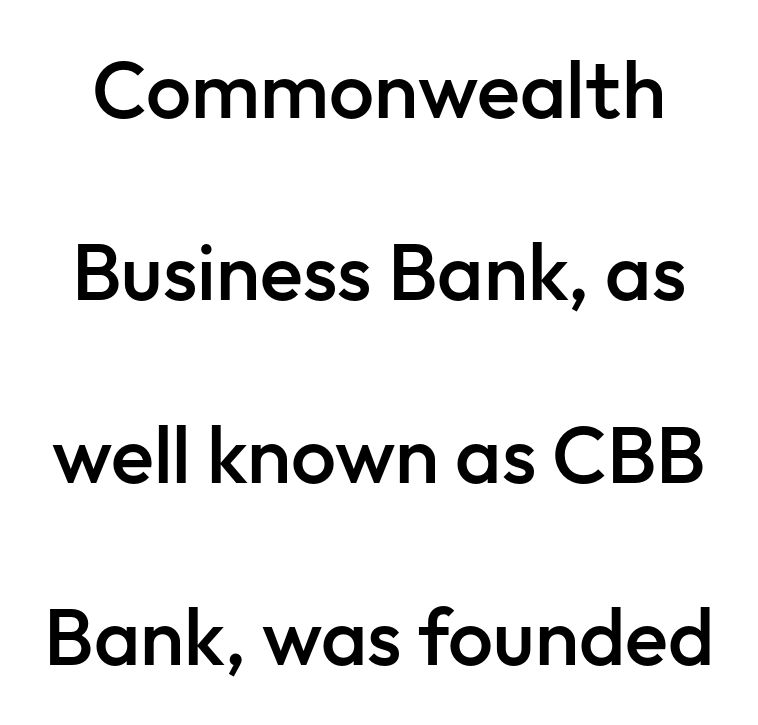
Q: Is the text bold? A: Semi-bold.
Q: Is the text italic (slanted)? A: No, it is upright.
Q: Is the typeface a serif or a sans-serif typeface? A: Sans-serif.
Q: Is the text underlined? A: No.
Q: Is the spacing between letters normal or unusually wide? A: Normal.
Q: Is the spacing between lines tight, normal or loose? A: Loose.
Q: Width (condensed, normal, or wide)? A: Normal.
Q: Stroke contrast? A: Low.
Q: x-height? A: Medium.
Q: Monospaced? A: No.
